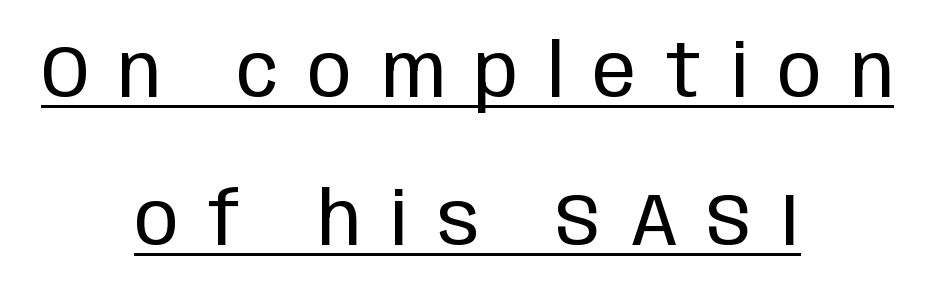
{"serif": "no", "italic": "no", "bold": "no", "weight": "regular", "width": "condensed", "stroke_contrast": "low", "x_height": "large", "monospaced": "no", "underline": "yes", "align": "center", "line_spacing": "loose", "line_spacing_ratio": 2.03, "letter_spacing": "wide", "letter_spacing_em": 0.4, "glyph_px": 73}
